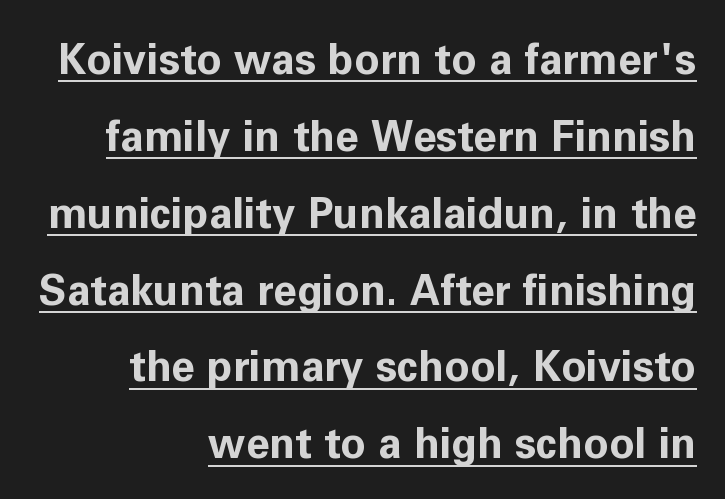
The face used here has the dense, thick strokes of a bold. The passage shown is typed in a proportional face where columns would drift. Decoration check: the copy is underlined. This sample uses plain, unmodified letter spacing. In CSS terms this would be text-align: right. The letters stand straight up with perfectly vertical stems.
